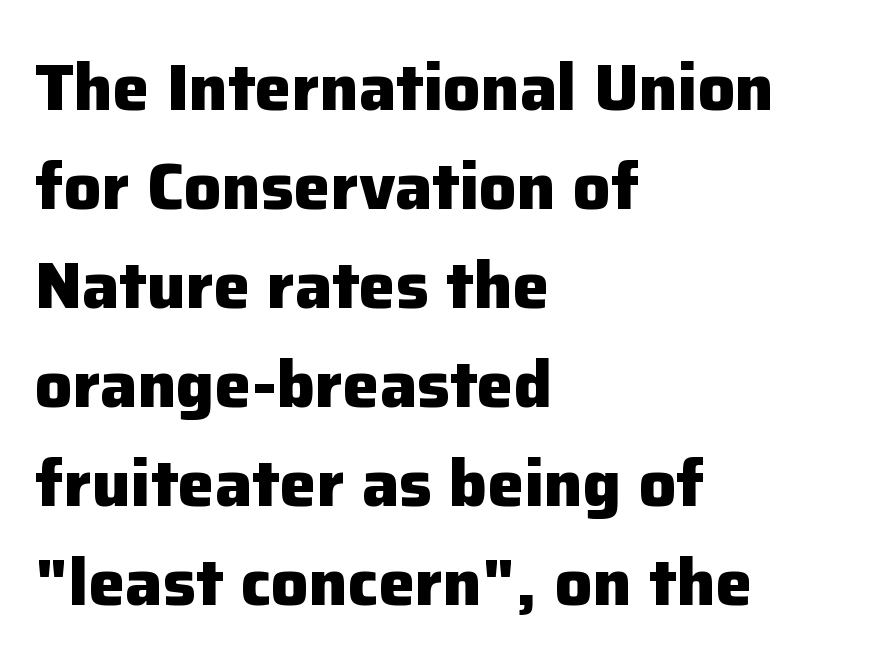
The image shows 66 px heavy sans-serif type, upright; set left-aligned, normal line spacing (1.5x), normal letter spacing, not underlined; low stroke contrast and a medium x-height.
